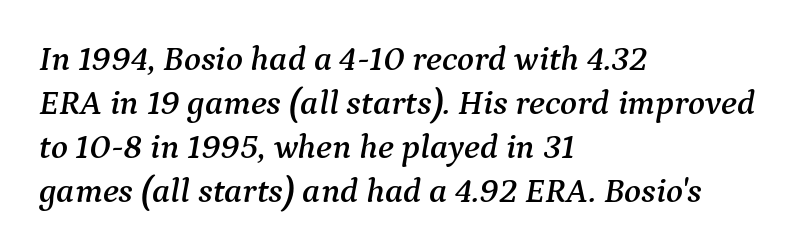
The image shows 35 px serif type, italic (leaning right); set left-aligned, normal line spacing (1.26x), normal letter spacing, not underlined; medium stroke contrast and a medium x-height.
